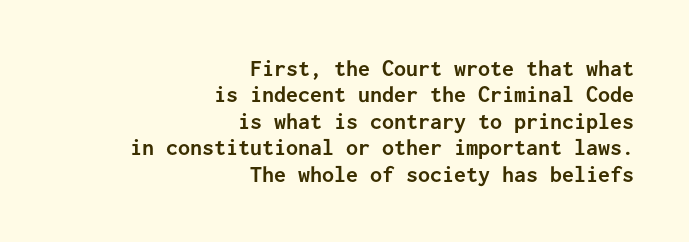
Style check: upright. Weight: bold. How would I describe the line gaps? Narrow and economical. Descender tails drop into unmarked territory.
